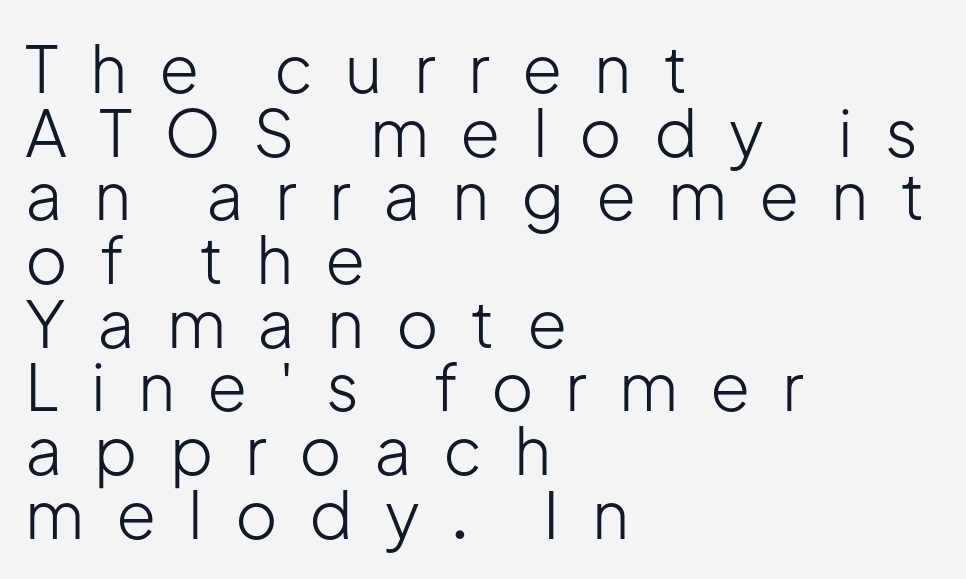
{"serif": "no", "italic": "no", "bold": "no", "weight": "light", "width": "normal", "stroke_contrast": "low", "x_height": "medium", "monospaced": "no", "underline": "no", "align": "left", "line_spacing": "tight", "line_spacing_ratio": 0.98, "letter_spacing": "wide", "letter_spacing_em": 0.49, "glyph_px": 65}
